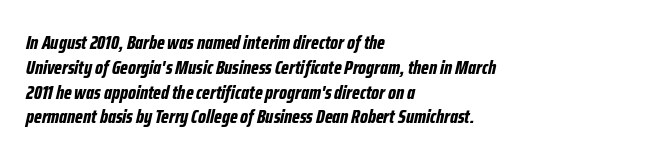
Q: Is the text bold? A: Yes.
Q: Is the text italic (slanted)? A: Yes, it leans right by about 12 degrees.
Q: Is the text underlined? A: No.
Q: How is the paragraph aligned? A: Left-aligned.
Q: Is the spacing between letters normal or unusually wide? A: Normal.
